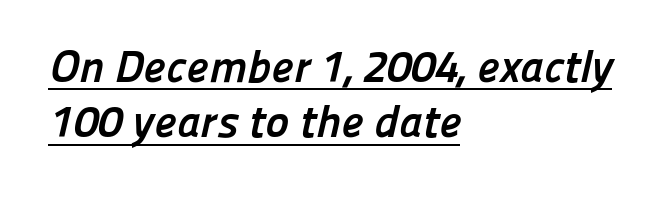
The image shows 45 px semibold sans-serif type; set left-aligned, line spacing 1.23x, normal letter spacing, underlined; low stroke contrast and a medium x-height.
